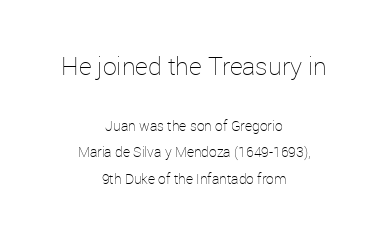
Q: Is the text bold? A: No.
Q: Is the text italic (slanted)? A: No, it is upright.
Q: Is the text underlined? A: No.
Q: How is the paragraph aligned? A: Centered.
Q: Is the spacing between letters normal or unusually wide? A: Normal.
Q: Is the spacing between lines tight, normal or loose? A: Loose.
Q: Which block of text is set in a larger size, the first (top) or the second (bottom)? A: The first (top) one.
